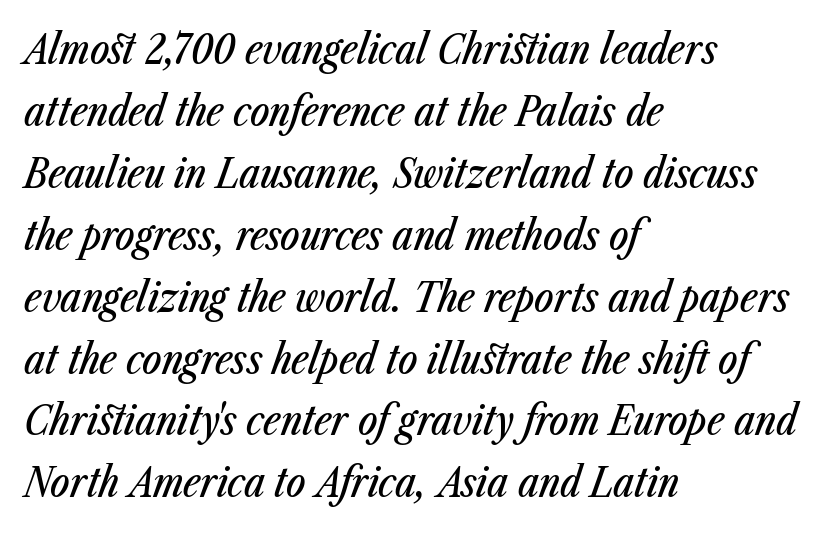
The passage shown leans; its letterforms are oblique. The words here are not underlined. Line beginnings align vertically; line endings do not. Successive baselines arrive at the customary interval. Nothing unusual about the tracking: characters are spaced as the font intends. Note the varied advance widths — an 'i' is clearly narrower than an 'm'.
